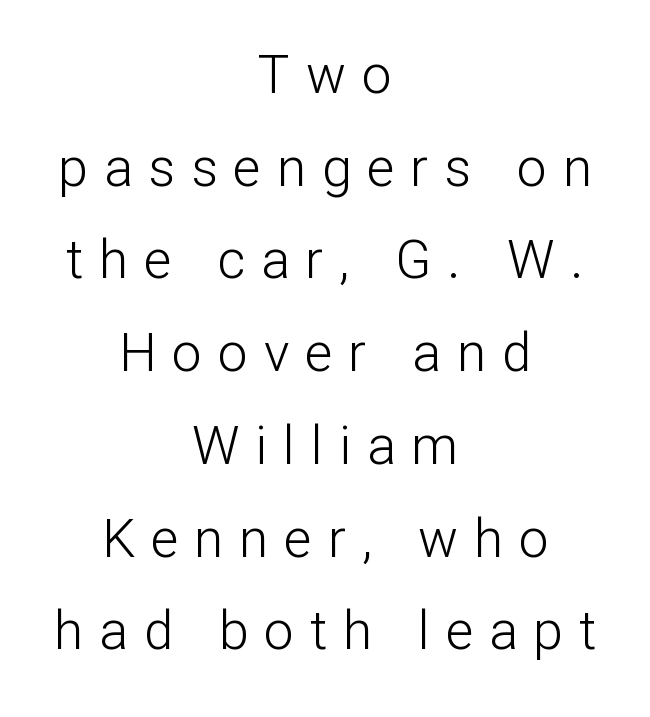
The image shows 53 px light sans-serif type, upright; set centered, line spacing 1.75x, unusually wide letter spacing (+0.3 em), not underlined; low stroke contrast and a medium x-height.
